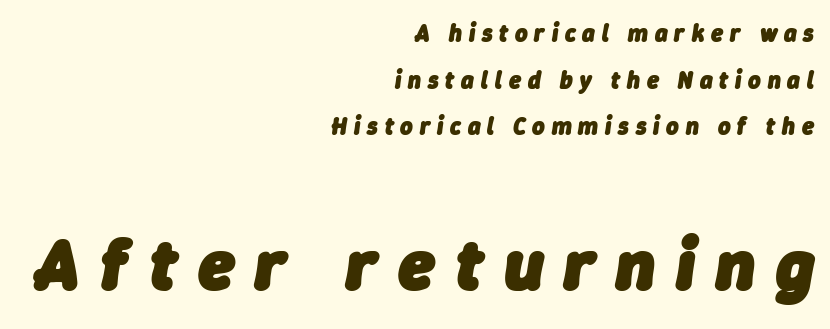
{"italic": "yes", "lean": "right", "slant_degrees": 9, "bold": "yes", "weight": "heavy", "width": "normal", "stroke_contrast": "low", "x_height": "medium", "monospaced": "no", "underline": "no", "align": "right", "line_spacing": "loose", "line_spacing_ratio": 1.94, "letter_spacing": "wide", "letter_spacing_em": 0.28, "larger_block": "second", "size_ratio": 3.04, "glyph_px": 73}
